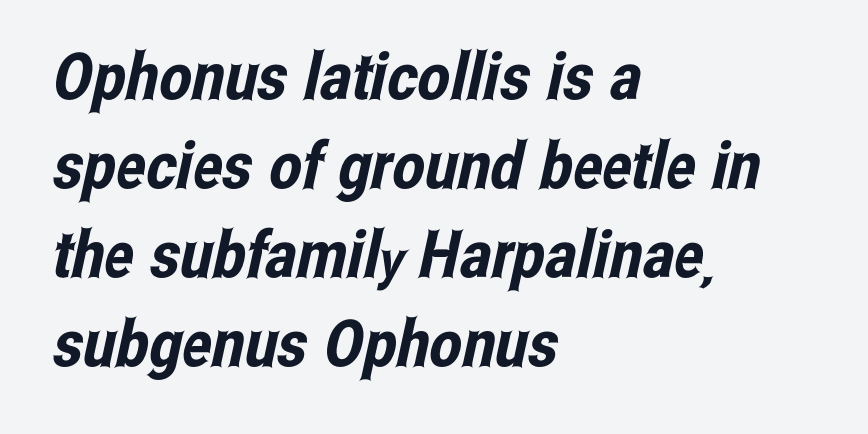
Q: Is the typeface a serif or a sans-serif typeface? A: Sans-serif.
Q: Is the text underlined? A: No.
Q: How is the paragraph aligned? A: Left-aligned.
Q: Is the spacing between letters normal or unusually wide? A: Normal.
Q: Is the spacing between lines tight, normal or loose? A: Normal.
Q: Width (condensed, normal, or wide)? A: Condensed.
Q: Stroke contrast? A: Low.
Q: x-height? A: Medium.
Q: Monospaced? A: No.
